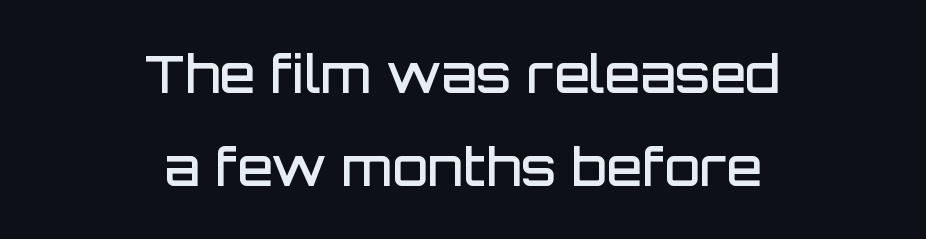
The image shows 52 px semibold sans-serif type, upright; set centered, line spacing 1.78x, normal letter spacing, not underlined; low stroke contrast and a large x-height.
